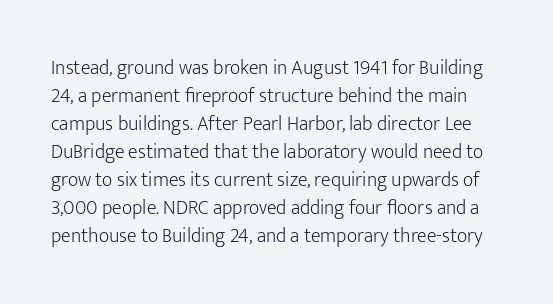
The horizontal fit of the characters is conventional and even. Interline gaps are of average width in this sample. Weight class: somewhere from thin through regular. Anything drawn beneath the words? Only blank space. Notice how the stems are strictly vertical — no italics here.
